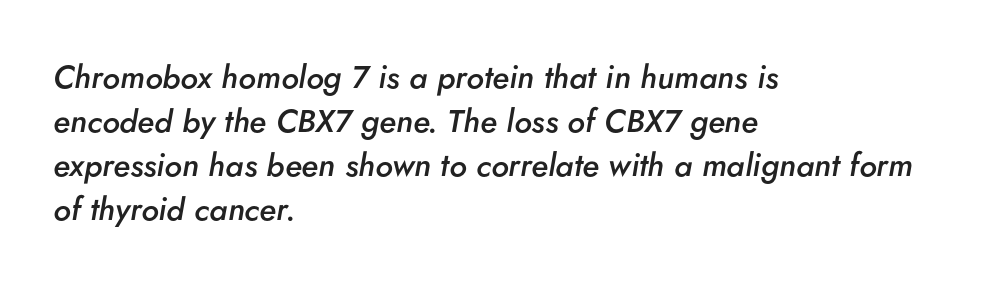
The image shows 32 px semibold type, italic (leaning right); set left-aligned, normal line spacing (1.37x), normal letter spacing, not underlined; low stroke contrast and a small x-height.
